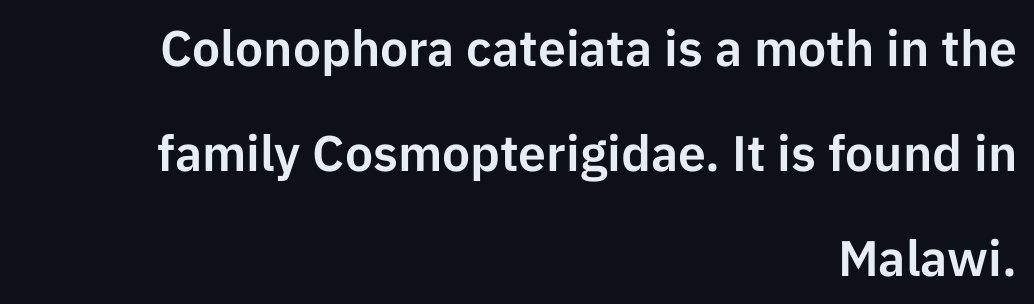
{"serif": "no", "italic": "no", "width": "normal", "stroke_contrast": "low", "x_height": "medium", "monospaced": "no", "underline": "no", "align": "right", "line_spacing": "loose", "line_spacing_ratio": 2.1, "letter_spacing": "normal", "letter_spacing_em": 0.0, "glyph_px": 50}
